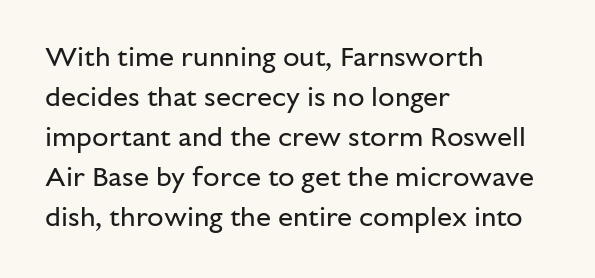
Italic: no, the glyphs are upright roman. Observe the ordinary spacing: letters are neighbours, not strangers. Line spacing here is normal. The zone under the glyphs is completely vacant. These lines stack with their left ends in a neat column.
